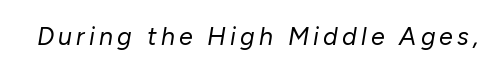
{"italic": "yes", "lean": "right", "slant_degrees": 10, "bold": "no", "underline": "no", "glyph_px": 25}
